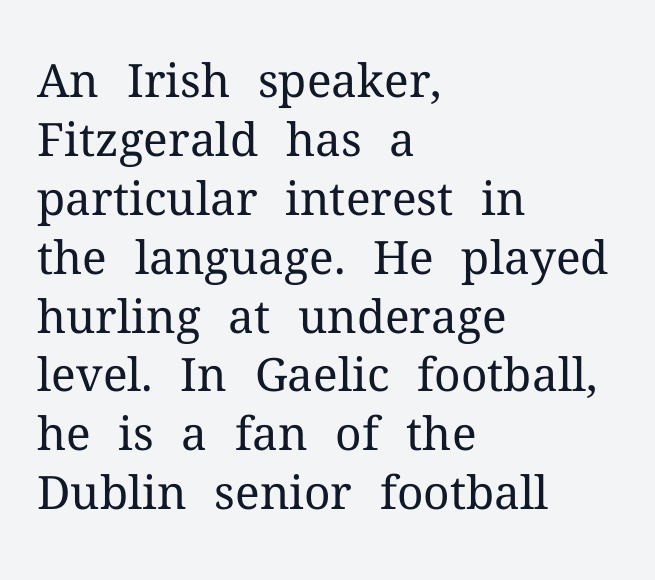
The image shows 46 px regular-weight serif type, upright; set left-aligned, normal line spacing (1.28x), normal letter spacing, not underlined; medium stroke contrast and a medium x-height.
